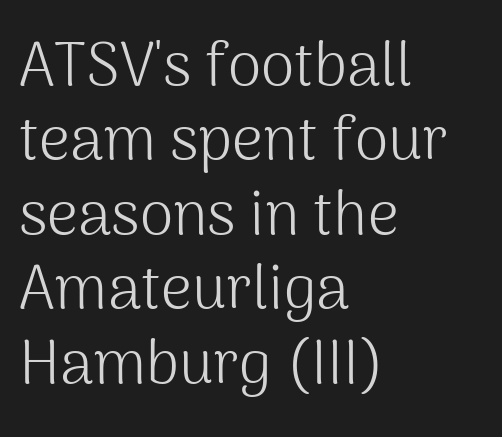
The image shows 61 px light sans-serif type, upright; set left-aligned, line spacing 1.22x, normal letter spacing, not underlined; medium stroke contrast and a medium x-height.
